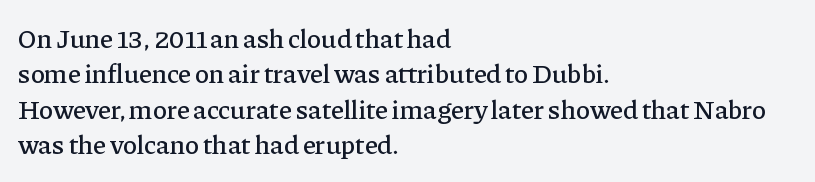
Q: Is the text italic (slanted)? A: No, it is upright.
Q: Is the text underlined? A: No.
Q: How is the paragraph aligned? A: Left-aligned.
Q: Is the spacing between letters normal or unusually wide? A: Normal.
Q: Is the spacing between lines tight, normal or loose? A: Normal.
